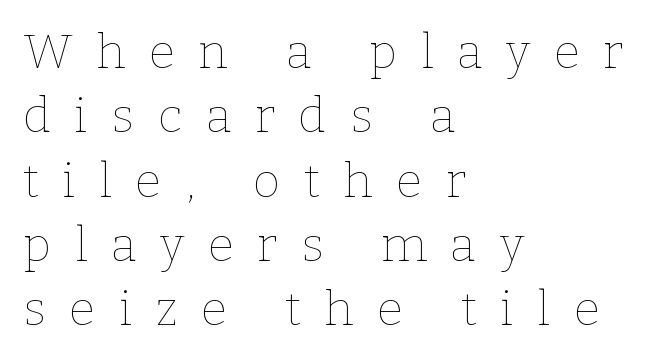
The image shows 48 px thin type, upright; set left-aligned, normal line spacing (1.34x), unusually wide letter spacing (+0.49 em), not underlined; low stroke contrast and a medium x-height.
